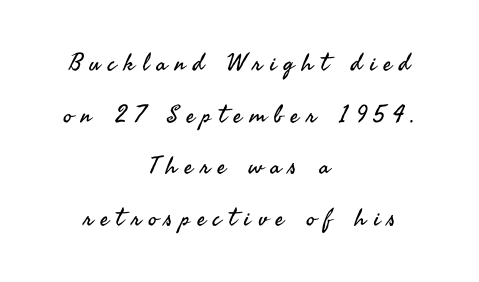
The block of text is sparse from top to bottom, with ample space between rows. Anything drawn beneath the words? Only blank space. Neither beginnings nor endings align; midpoints do.
